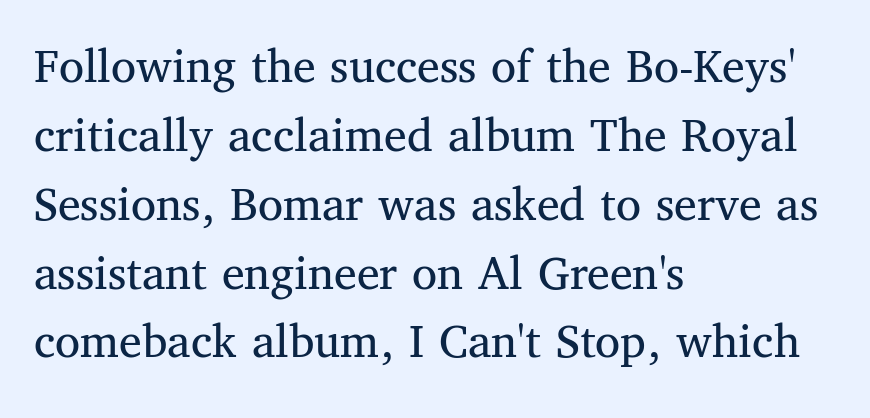
Q: Is the text bold? A: No.
Q: Is the text italic (slanted)? A: No, it is upright.
Q: Is the typeface a serif or a sans-serif typeface? A: Serif.
Q: Is the text underlined? A: No.
Q: How is the paragraph aligned? A: Left-aligned.
Q: Is the spacing between letters normal or unusually wide? A: Normal.
Q: Is the spacing between lines tight, normal or loose? A: Normal.
Q: Width (condensed, normal, or wide)? A: Normal.
Q: Stroke contrast? A: Medium.
Q: x-height? A: Medium.
Q: Monospaced? A: No.
